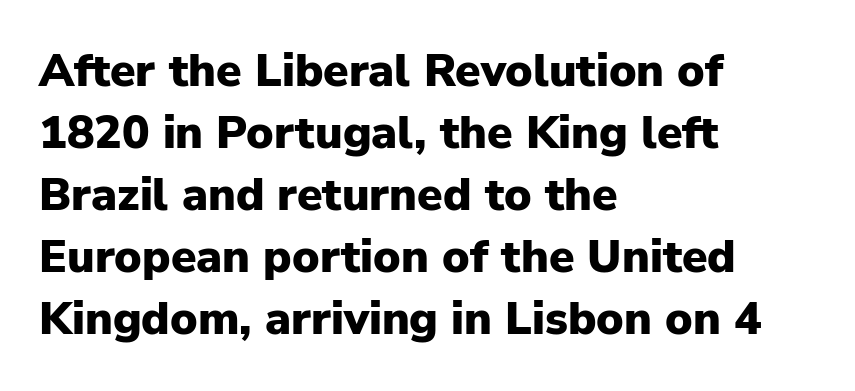
{"serif": "no", "italic": "no", "bold": "yes", "weight": "heavy", "width": "normal", "stroke_contrast": "low", "x_height": "medium", "monospaced": "no", "underline": "no", "align": "left", "line_spacing": "normal", "line_spacing_ratio": 1.35, "letter_spacing": "normal", "letter_spacing_em": 0.0, "glyph_px": 46}
